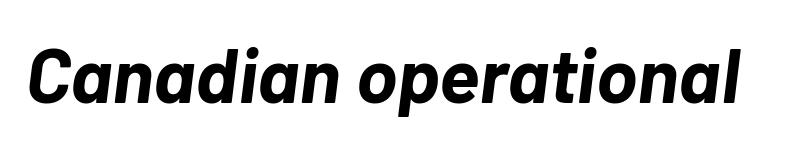
Q: Is the text bold? A: Yes.
Q: Is the text italic (slanted)? A: Yes, it leans right by about 7 degrees.
Q: Is the text underlined? A: No.
Q: Is the spacing between letters normal or unusually wide? A: Normal.
Q: Width (condensed, normal, or wide)? A: Normal.
Q: Stroke contrast? A: Low.
Q: x-height? A: Medium.
Q: Monospaced? A: No.
